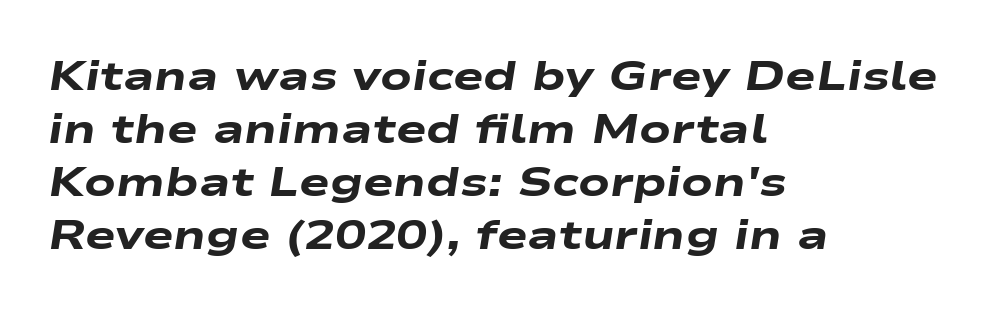
Q: Is the text bold? A: Yes.
Q: Is the text italic (slanted)? A: Yes, it leans right by about 9 degrees.
Q: Is the text underlined? A: No.
Q: How is the paragraph aligned? A: Left-aligned.
Q: Is the spacing between letters normal or unusually wide? A: Normal.
Q: Is the spacing between lines tight, normal or loose? A: Normal.
Q: Width (condensed, normal, or wide)? A: Wide.
Q: Stroke contrast? A: Low.
Q: x-height? A: Medium.
Q: Monospaced? A: No.
